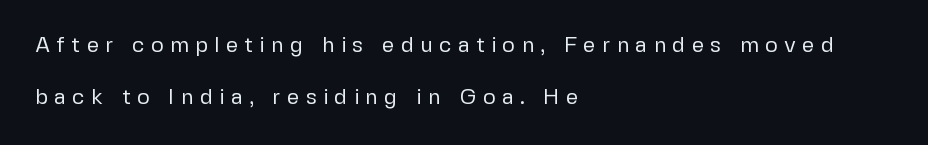
Q: Is the text bold? A: No.
Q: Is the text italic (slanted)? A: No, it is upright.
Q: Is the text underlined? A: No.
Q: How is the paragraph aligned? A: Left-aligned.
Q: Is the spacing between letters normal or unusually wide? A: Unusually wide.
Q: Is the spacing between lines tight, normal or loose? A: Loose.
